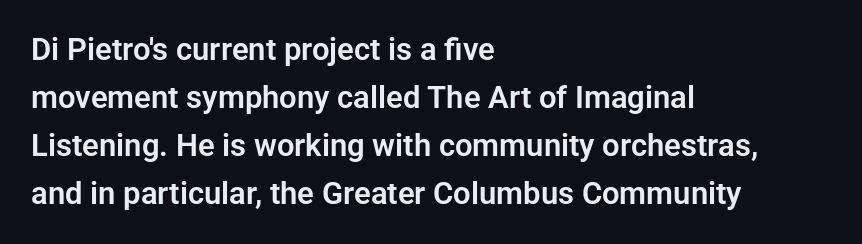
Q: Is the text italic (slanted)? A: No, it is upright.
Q: Is the typeface a serif or a sans-serif typeface? A: Sans-serif.
Q: Is the text underlined? A: No.
Q: How is the paragraph aligned? A: Left-aligned.
Q: Is the spacing between letters normal or unusually wide? A: Normal.
Q: Is the spacing between lines tight, normal or loose? A: Normal.
Q: Width (condensed, normal, or wide)? A: Normal.
Q: Stroke contrast? A: Low.
Q: x-height? A: Medium.
Q: Monospaced? A: No.
